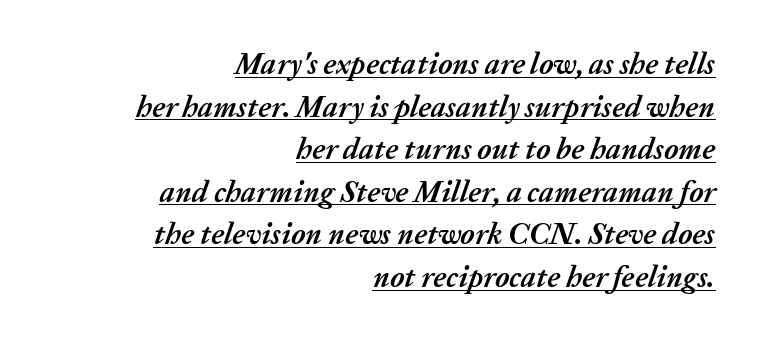
The image shows 30 px semibold type, italic (leaning right); set right-aligned, normal line spacing (1.42x), normal letter spacing, underlined; medium stroke contrast and a medium x-height.
